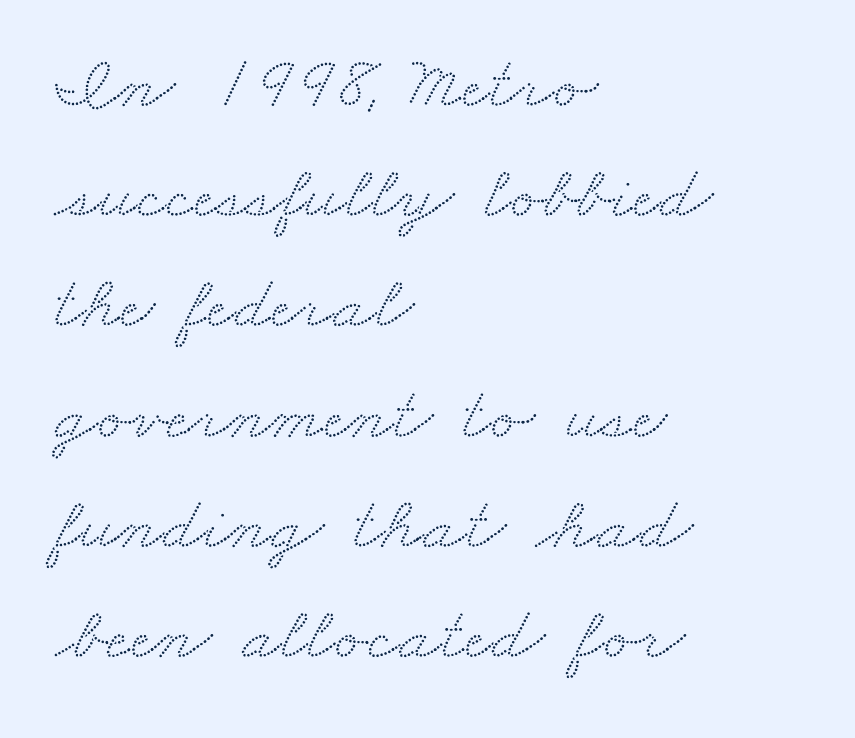
The image shows 75 px wide serif type; set left-aligned, normal line spacing (1.47x), normal letter spacing, not underlined; medium stroke contrast and a small x-height.
